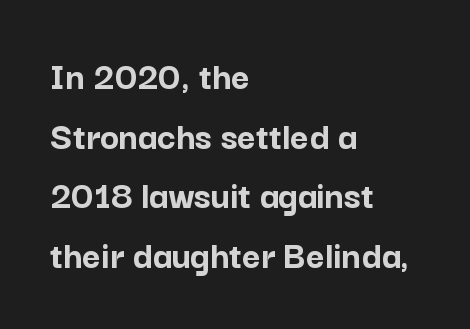
The letters stand straight up with perfectly vertical stems. A bare baseline throughout the passage. The face used here is rendered with its standard letterfit. One-word summary of the alignment: left. The letters advance in unequal steps, a hallmark of proportional type.
